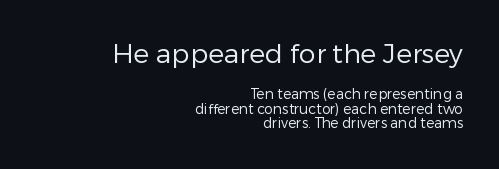
{"italic": "no", "bold": "no", "underline": "no", "align": "right", "line_spacing": "tight", "line_spacing_ratio": 1.03, "letter_spacing": "normal", "letter_spacing_em": 0.0, "larger_block": "first", "size_ratio": 1.93, "glyph_px": 27}
